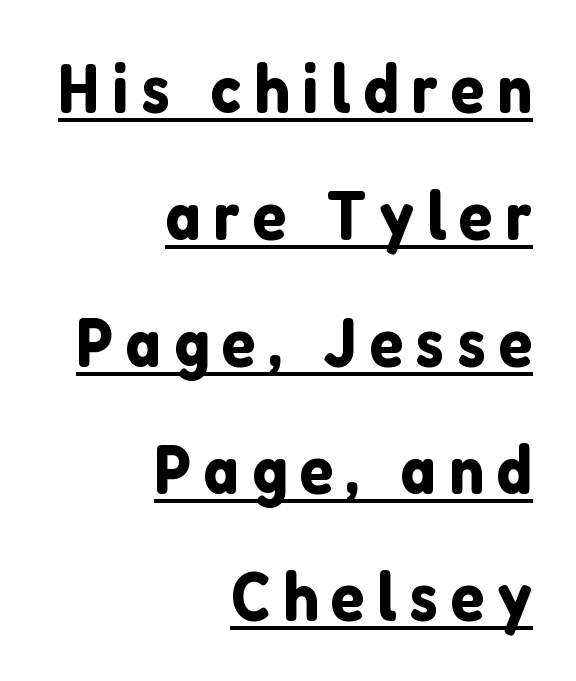
Q: Is the text italic (slanted)? A: No, it is upright.
Q: Is the typeface a serif or a sans-serif typeface? A: Sans-serif.
Q: Is the text underlined? A: Yes.
Q: How is the paragraph aligned? A: Right-aligned.
Q: Width (condensed, normal, or wide)? A: Normal.
Q: Stroke contrast? A: Low.
Q: x-height? A: Medium.
Q: Monospaced? A: No.
